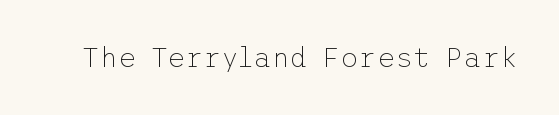
Characters follow at the spacing the type designer built in. Stems and bowls with no extra thickness — not bold. Serif or sans? Sans — the stroke terminals are bare. Check under the words: just untouched page. This sample uses an upright cut, with every glyph sitting square on the baseline.
